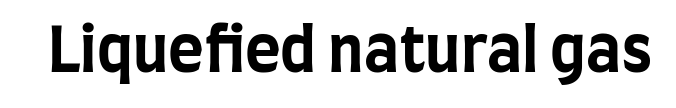
{"serif": "no", "italic": "no", "bold": "yes", "weight": "bold", "width": "condensed", "stroke_contrast": "low", "x_height": "large", "monospaced": "no", "underline": "no", "letter_spacing": "normal", "letter_spacing_em": 0.0, "glyph_px": 61}
